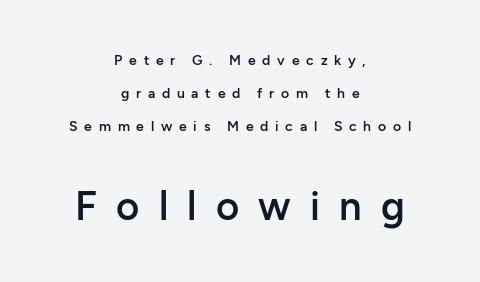
Baseline-to-baseline distance is far greater than the letter height. Visually the block forms a symmetrical silhouette, jagged on both flanks. Any mark beneath the type? The region is blank. Ordinary non-slanted type is in use. Semibold letterforms, between regular and bold.
